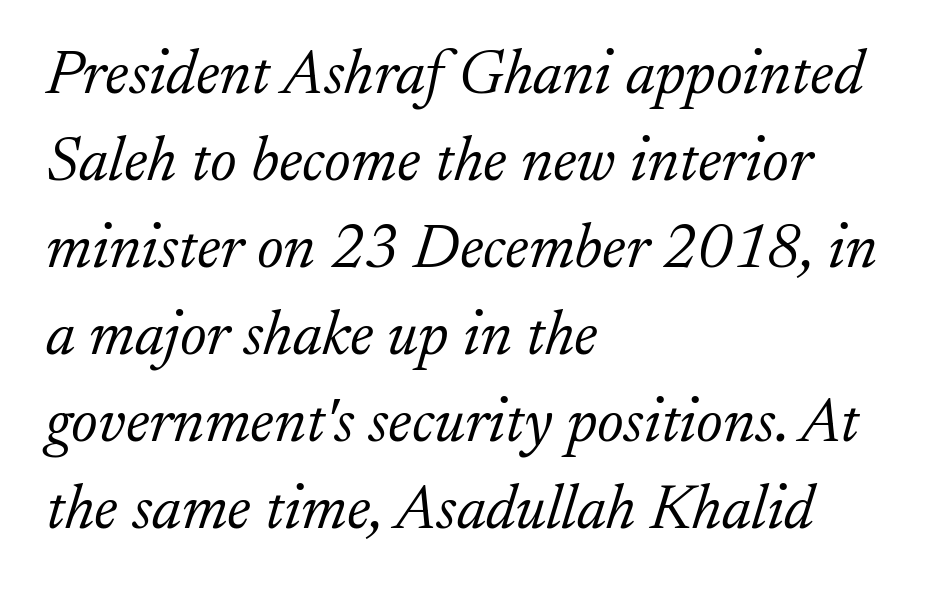
Q: Is the text bold? A: No.
Q: Is the text italic (slanted)? A: Yes, it leans right by about 17 degrees.
Q: Is the typeface a serif or a sans-serif typeface? A: Serif.
Q: Is the text underlined? A: No.
Q: How is the paragraph aligned? A: Left-aligned.
Q: Is the spacing between letters normal or unusually wide? A: Normal.
Q: Is the spacing between lines tight, normal or loose? A: Normal.
Q: Width (condensed, normal, or wide)? A: Normal.
Q: Stroke contrast? A: Low.
Q: x-height? A: Small.
Q: Monospaced? A: No.
